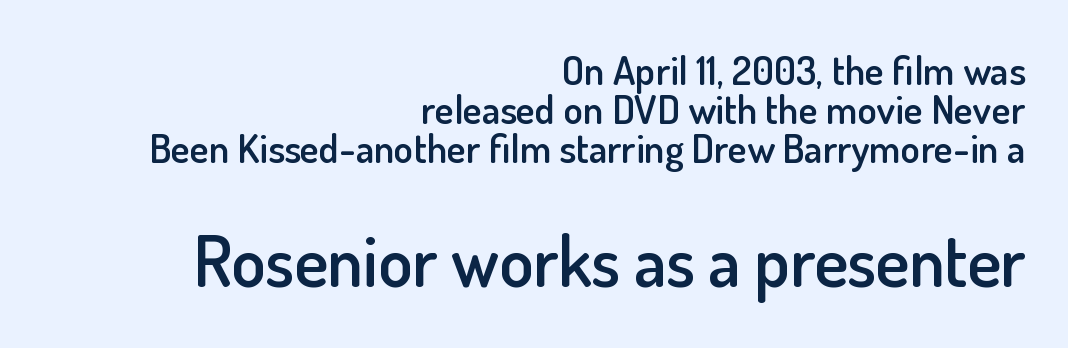
Q: Is the text bold? A: Semi-bold.
Q: Is the text italic (slanted)? A: No, it is upright.
Q: Is the typeface a serif or a sans-serif typeface? A: Sans-serif.
Q: Is the text underlined? A: No.
Q: How is the paragraph aligned? A: Right-aligned.
Q: Is the spacing between letters normal or unusually wide? A: Normal.
Q: Is the spacing between lines tight, normal or loose? A: Tight.
Q: Which block of text is set in a larger size, the first (top) or the second (bottom)? A: The second (bottom) one.
Q: Width (condensed, normal, or wide)? A: Normal.
Q: Stroke contrast? A: Low.
Q: x-height? A: Small.
Q: Monospaced? A: No.
